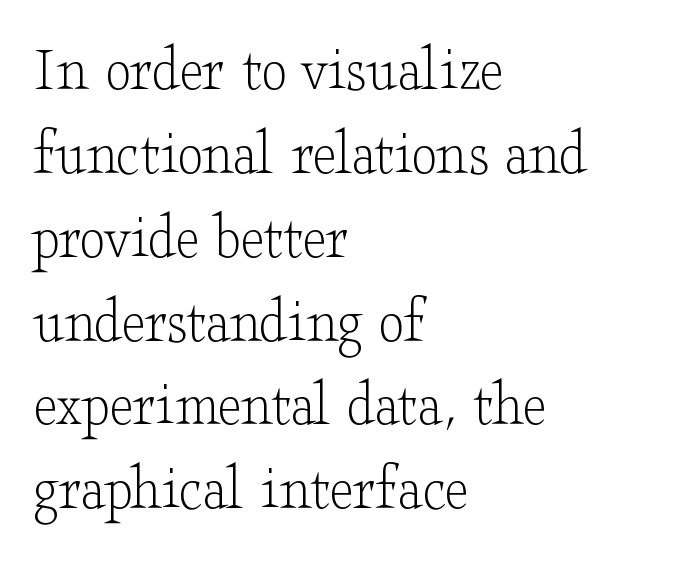
Bold? No — there's no thickening of the strokes. One-word summary of the alignment: left. The typeface chosen for these lines features serifs. Normally led — the rows are evenly, conventionally spaced. Glyph-to-glyph distance matches everyday printed text.
